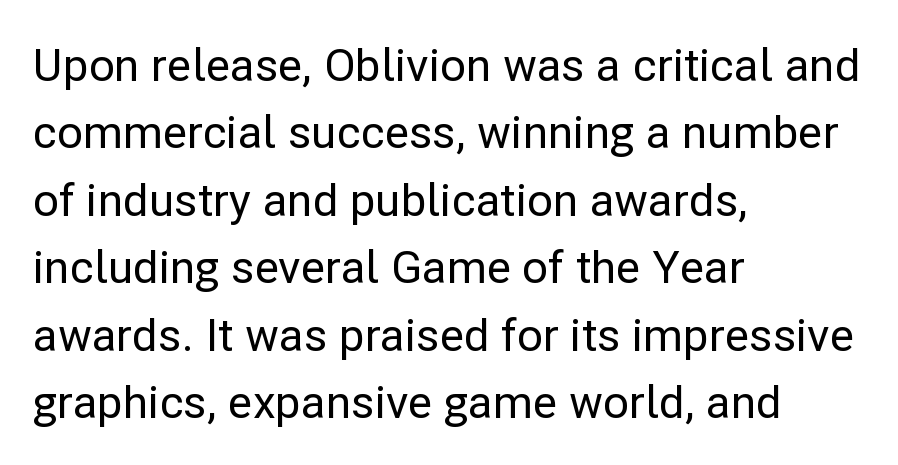
The image shows 45 px sans-serif type, upright; set left-aligned, normal line spacing (1.5x), normal letter spacing, not underlined; low stroke contrast and a medium x-height.
